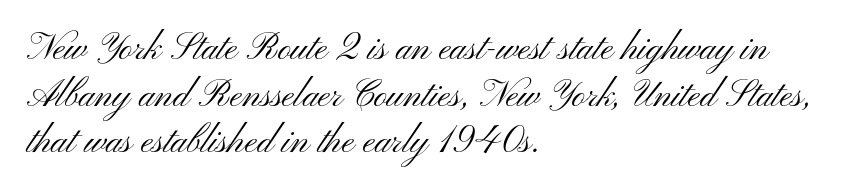
{"serif": "no", "bold": "no", "weight": "light", "width": "wide", "stroke_contrast": "medium", "x_height": "small", "monospaced": "no", "underline": "no", "align": "left", "line_spacing": "normal", "line_spacing_ratio": 1.26, "letter_spacing": "normal", "letter_spacing_em": 0.0, "glyph_px": 37}
